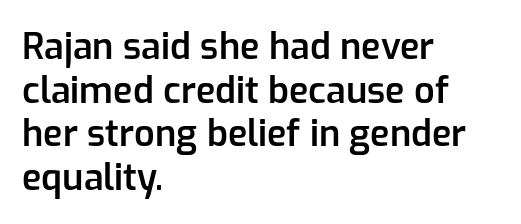
Summary of weight: moderately heavy, a semibold. Varying glyph widths throughout — classic text-font behaviour. The foot of each line stays bare and open. Designer's note — italics off, roman on. Letterform terminals end flat and unadorned throughout the passage.
